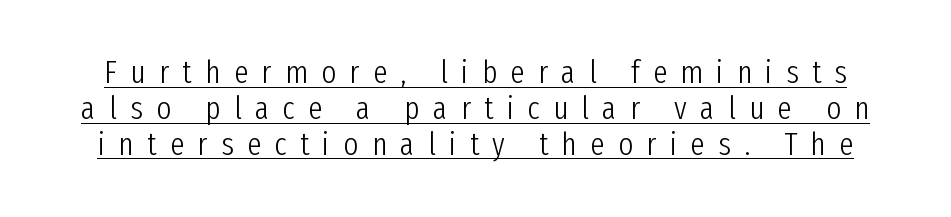
The image shows 32 px light, condensed sans-serif type, upright; set tight line spacing (1.12x), unusually wide letter spacing (+0.42 em), underlined; low stroke contrast and a medium x-height.
